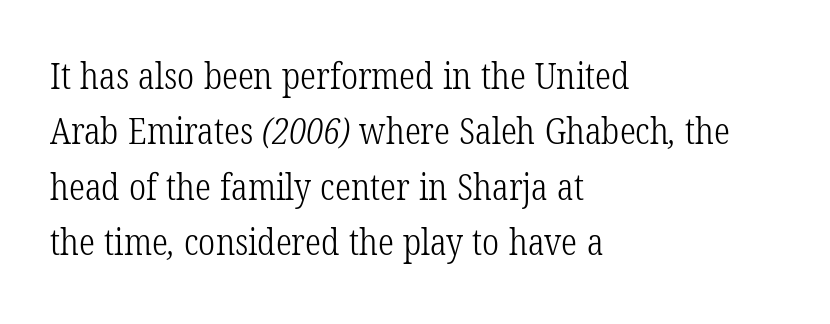
{"serif": "yes", "bold": "no", "weight": "light", "width": "condensed", "stroke_contrast": "low", "x_height": "medium", "monospaced": "no", "underline": "no", "align": "left", "line_spacing": "normal", "line_spacing_ratio": 1.54, "letter_spacing": "normal", "letter_spacing_em": 0.0, "glyph_px": 36}
